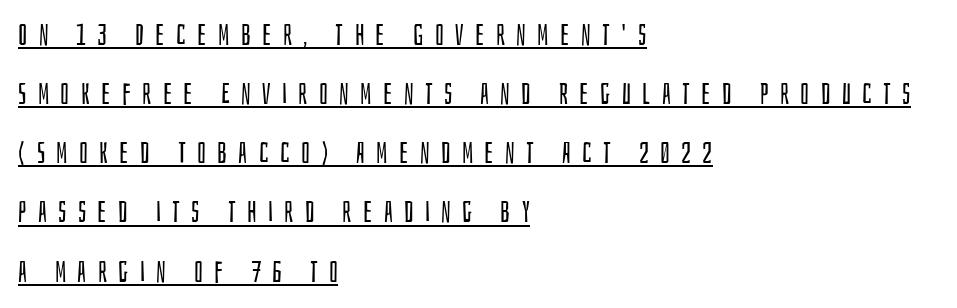
The image shows 29 px regular-weight, condensed sans-serif type, upright; set left-aligned, loose line spacing (2.04x), unusually wide letter spacing (+0.39 em), underlined; low stroke contrast and a large x-height.
